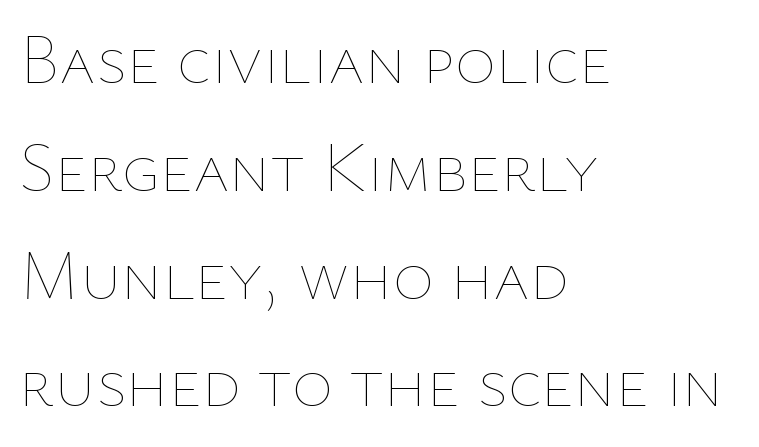
{"italic": "no", "bold": "no", "weight": "thin", "width": "normal", "stroke_contrast": "low", "x_height": "medium", "monospaced": "no", "underline": "no", "align": "left", "line_spacing": "normal", "line_spacing_ratio": 1.54, "letter_spacing": "normal", "letter_spacing_em": 0.0, "glyph_px": 70}
